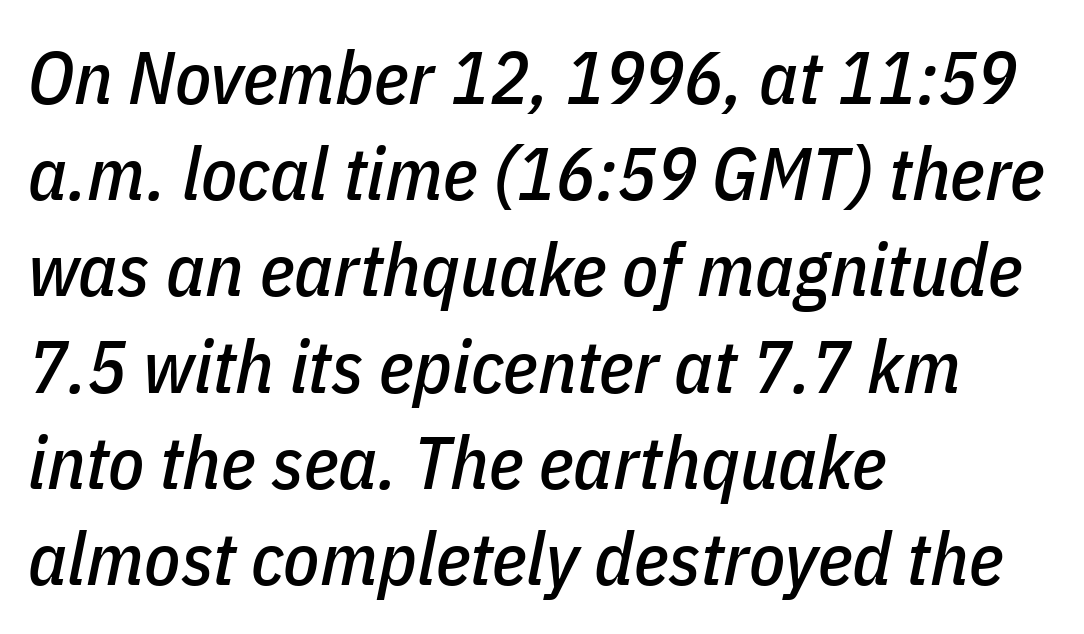
{"italic": "yes", "lean": "right", "slant_degrees": 11, "width": "condensed", "stroke_contrast": "low", "x_height": "medium", "monospaced": "no", "underline": "no", "align": "left", "line_spacing": "normal", "line_spacing_ratio": 1.3, "letter_spacing": "normal", "letter_spacing_em": 0.0, "glyph_px": 74}
